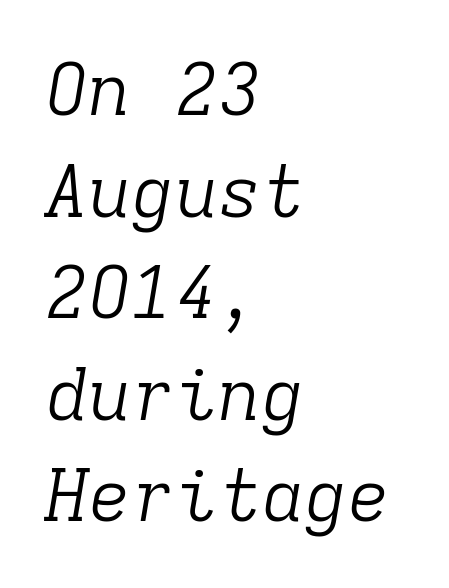
The image shows 72 px light serif type, italic (leaning right), monospaced; set left-aligned, normal line spacing (1.41x), normal letter spacing, not underlined; low stroke contrast and a medium x-height.
